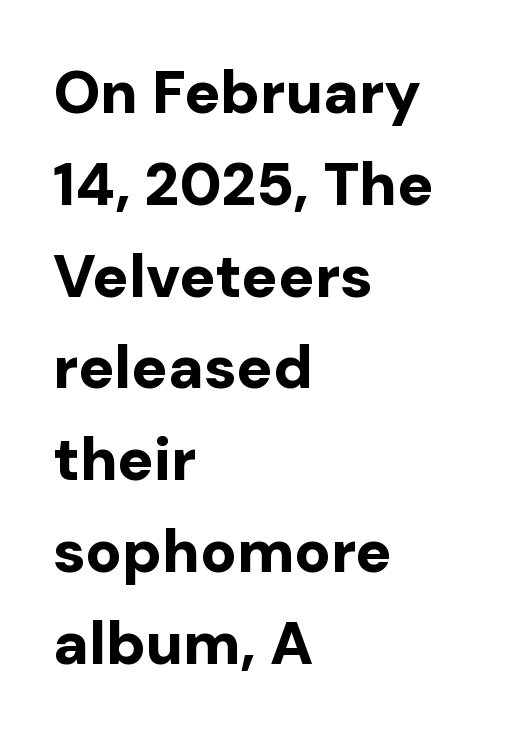
{"serif": "no", "italic": "no", "bold": "yes", "weight": "bold", "width": "normal", "stroke_contrast": "low", "x_height": "medium", "monospaced": "no", "underline": "no", "align": "left", "line_spacing": "normal", "line_spacing_ratio": 1.53, "letter_spacing": "normal", "letter_spacing_em": 0.0, "glyph_px": 60}
